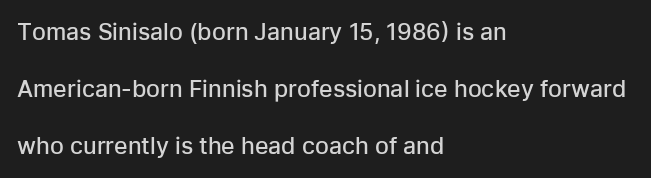
{"italic": "no", "bold": "semi", "underline": "no", "align": "left", "line_spacing": "loose", "line_spacing_ratio": 2.48, "letter_spacing": "normal", "letter_spacing_em": 0.0, "glyph_px": 23}
